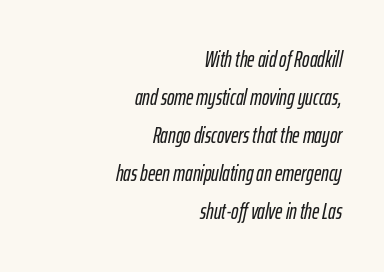
Does extra space separate the letters? No, they use regular spacing. Nobody drew a line under any word here. A flush-right, rag-left setting is used for this passage. Looking at the ascenders, they clearly lean.
